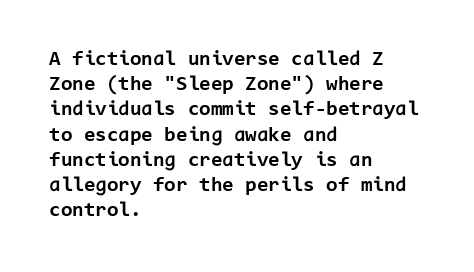
{"italic": "no", "bold": "yes", "underline": "no", "align": "left", "line_spacing_ratio": 1.2, "letter_spacing": "normal", "letter_spacing_em": 0.0, "glyph_px": 21}
